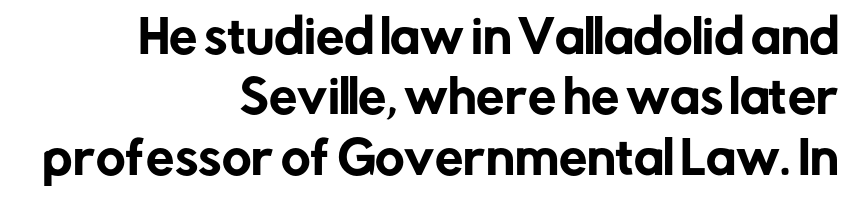
{"serif": "no", "italic": "no", "width": "normal", "stroke_contrast": "low", "x_height": "medium", "monospaced": "no", "underline": "no", "align": "right", "line_spacing": "normal", "line_spacing_ratio": 1.34, "letter_spacing": "normal", "letter_spacing_em": 0.0, "glyph_px": 45}
